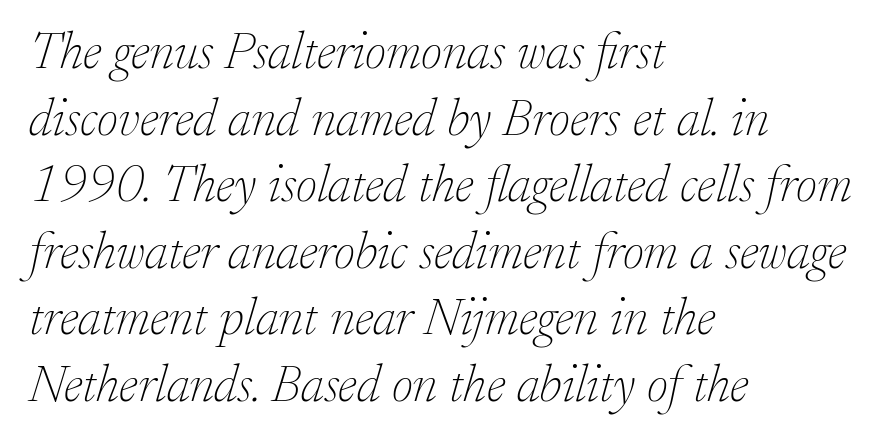
Proportional: the letters do not fall into vertical columns. How are the letters spaced? Ordinarily, with no added tracking. Glance below the letters and you will spot only blank space. Stroke terminals: seriffed. A quiet, ordinary-to-light weight characterises the typeface. Horizontal bands of white between lines are of average thickness.
